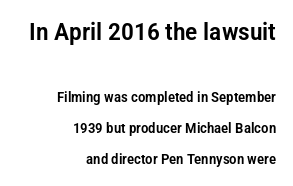
Posture: vertical. A student would call this right alignment; a typographer would say flush right, rag left. The glyphs are unaccompanied by any horizontal stroke below them. The earlier block is typeset at a bigger size than the later block.
